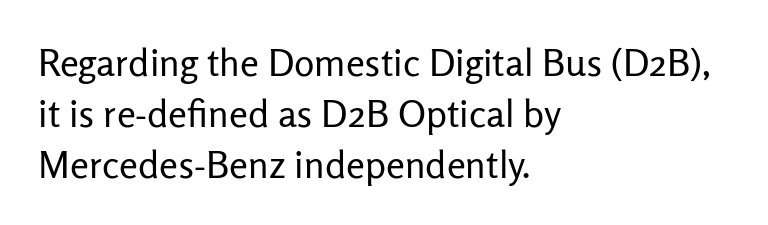
{"serif": "no", "italic": "no", "bold": "no", "weight": "regular", "width": "normal", "stroke_contrast": "low", "x_height": "medium", "monospaced": "no", "underline": "no", "align": "left", "line_spacing": "normal", "line_spacing_ratio": 1.34, "letter_spacing": "normal", "letter_spacing_em": 0.0, "glyph_px": 38}
